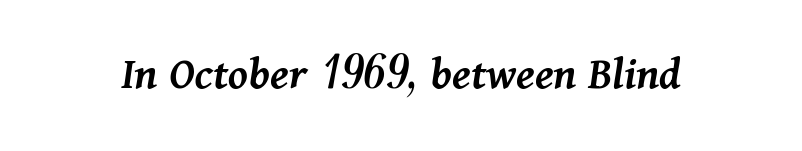
Q: Is the text bold? A: Semi-bold.
Q: Is the text italic (slanted)? A: Yes, it leans right by about 11 degrees.
Q: Is the text underlined? A: No.
Q: Is the spacing between letters normal or unusually wide? A: Normal.
Q: Width (condensed, normal, or wide)? A: Normal.
Q: Stroke contrast? A: Medium.
Q: x-height? A: Medium.
Q: Monospaced? A: No.
